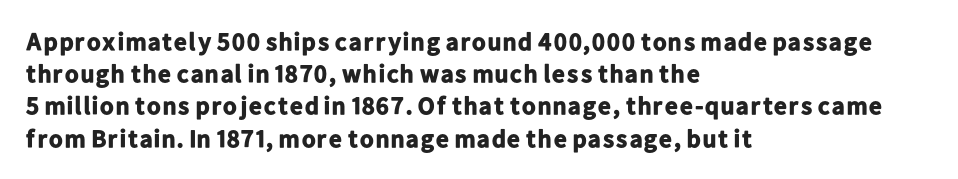
{"italic": "no", "bold": "yes", "underline": "no", "align": "left", "line_spacing": "normal", "line_spacing_ratio": 1.29, "letter_spacing": "normal", "letter_spacing_em": 0.0, "glyph_px": 25}
